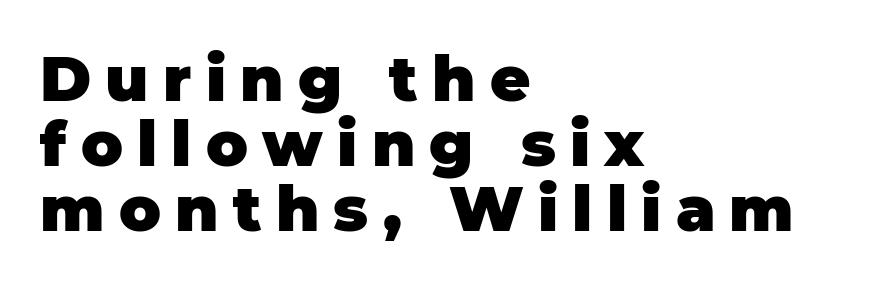
What kind of face is this? One without serifs — a sans. Honestly, the rows look squashed on top of each other. Stroke thickness is high; the sample reads as a true bold. Check the space under the baseline: it is left empty. Here the glyphs are tracked loosely, breaking word shapes into spaced letters.
